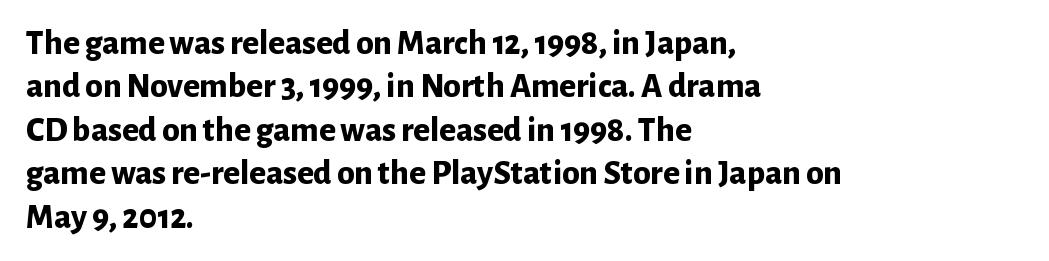
This rendering features lettering with no underline. No italicization has been applied; the sample stays upright. Default kerning and tracking; the words read as compact shapes. The characters display no serif detailing; their extremities are plain. Spacing verdict: proportional, widths tailored to each character. Heavy, bold letterforms.
